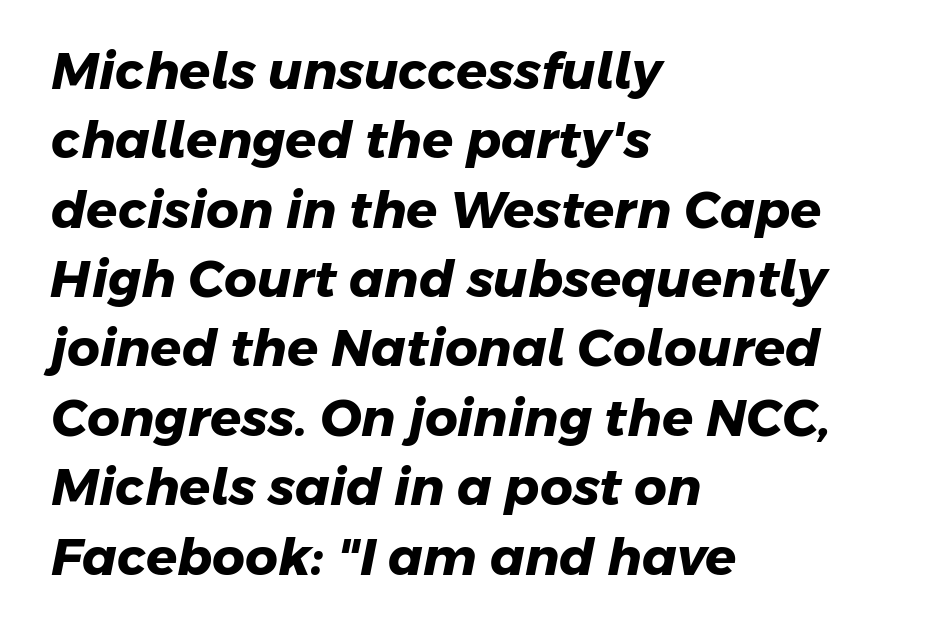
This rendering features lettering with no underline. In CSS terms this would be text-align: left. How are the letters spaced? Ordinarily, with no added tracking. Do the characters align in a grid? No, the font is proportional. Typographically, this falls in the sans-serif category. Heavy-handed strokes throughout: this text is bold.
